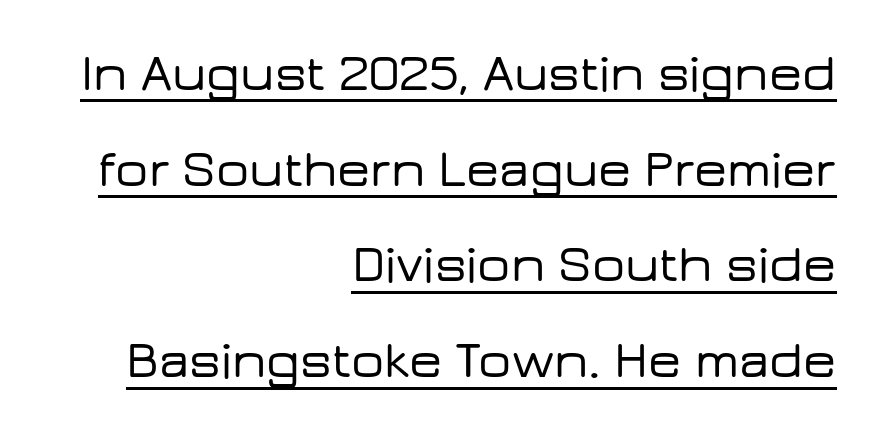
Q: Is the text italic (slanted)? A: No, it is upright.
Q: Is the typeface a serif or a sans-serif typeface? A: Sans-serif.
Q: Is the text underlined? A: Yes.
Q: How is the paragraph aligned? A: Right-aligned.
Q: Is the spacing between letters normal or unusually wide? A: Normal.
Q: Width (condensed, normal, or wide)? A: Wide.
Q: Stroke contrast? A: Low.
Q: x-height? A: Medium.
Q: Monospaced? A: No.
